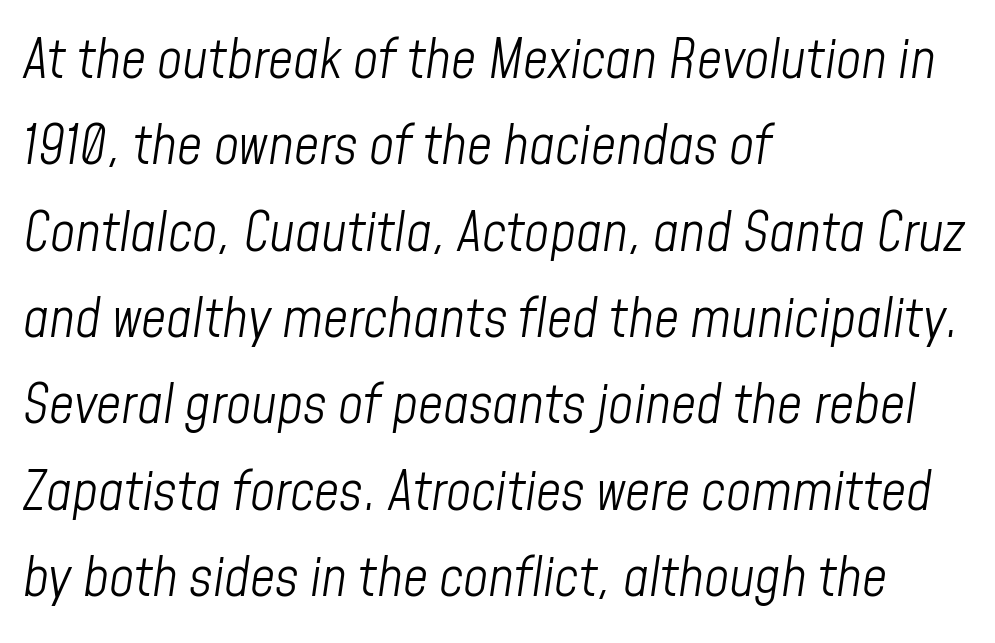
The string is rendered with underlining switched off. In terms of posture, this sample is oblique. The characters are drawn with everyday or finer stroke widths. You could not count columns in this text — the font is proportionally spaced. In CSS terms this would be text-align: left. How are the letters spaced? Ordinarily, with no added tracking.
